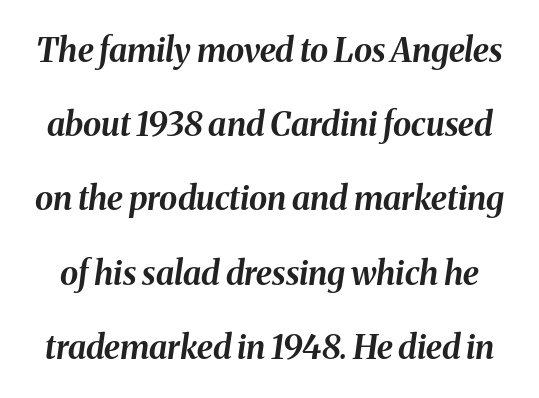
{"italic": "yes", "lean": "right", "slant_degrees": 8, "bold": "yes", "weight": "bold", "width": "normal", "stroke_contrast": "medium", "x_height": "medium", "monospaced": "no", "underline": "no", "line_spacing": "loose", "line_spacing_ratio": 2.25, "letter_spacing": "normal", "letter_spacing_em": 0.0, "glyph_px": 33}
